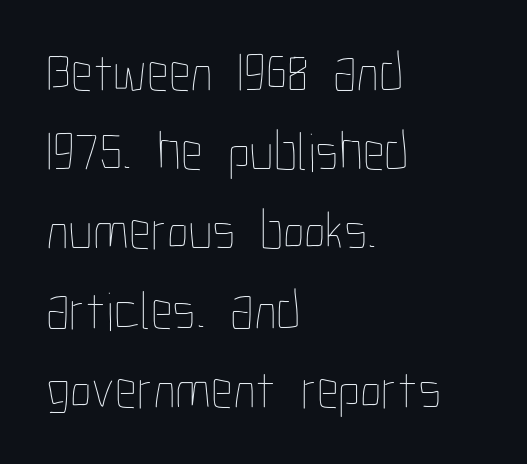
The image shows 55 px thin, condensed type, upright; set left-aligned, normal line spacing (1.44x), normal letter spacing, not underlined; low stroke contrast and a medium x-height.
